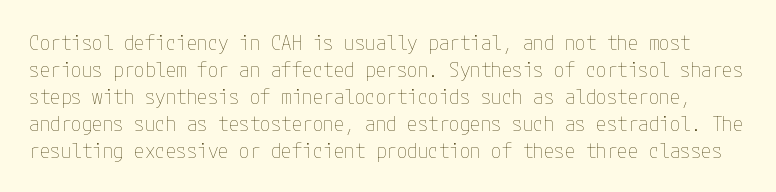
{"italic": "no", "bold": "no", "underline": "no", "line_spacing": "normal", "line_spacing_ratio": 1.28, "letter_spacing": "normal", "letter_spacing_em": 0.0, "glyph_px": 21}
